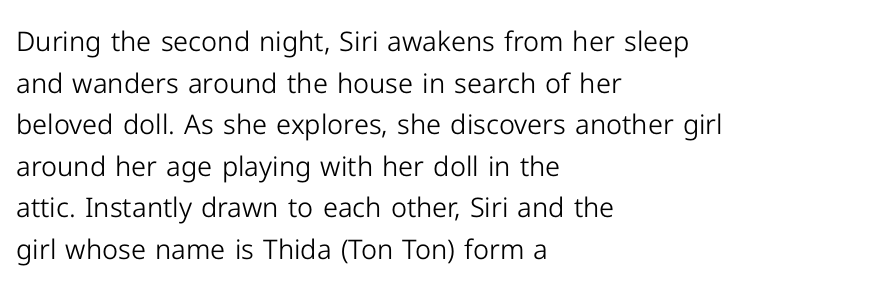
This sample uses an upright cut, with every glyph sitting square on the baseline. Lines of text with bare space underneath. The setting favours the left margin, as ordinary paragraphs usually do. Leading: standard. The typesetting does not lean heavy: it is not bold. You could call the tracking neutral — neither tight nor loose.
